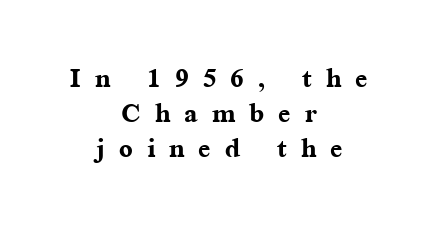
The image shows 36 px semibold serif type, upright; set centered, tight line spacing (0.97x), unusually wide letter spacing (+0.39 em), not underlined; medium stroke contrast and a medium x-height.
